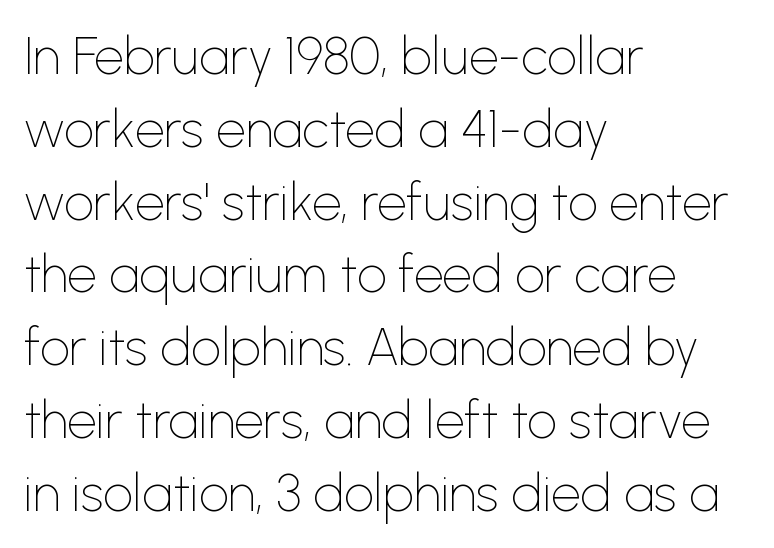
The image shows 52 px thin sans-serif type, upright; set left-aligned, normal line spacing (1.4x), normal letter spacing, not underlined; low stroke contrast and a medium x-height.
